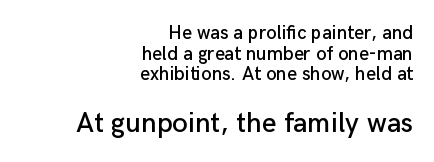
Q: Is the text italic (slanted)? A: No, it is upright.
Q: Is the typeface a serif or a sans-serif typeface? A: Sans-serif.
Q: Is the text underlined? A: No.
Q: How is the paragraph aligned? A: Right-aligned.
Q: Is the spacing between letters normal or unusually wide? A: Normal.
Q: Is the spacing between lines tight, normal or loose? A: Tight.
Q: Which block of text is set in a larger size, the first (top) or the second (bottom)? A: The second (bottom) one.
Q: Width (condensed, normal, or wide)? A: Normal.
Q: Stroke contrast? A: Low.
Q: x-height? A: Medium.
Q: Monospaced? A: No.
